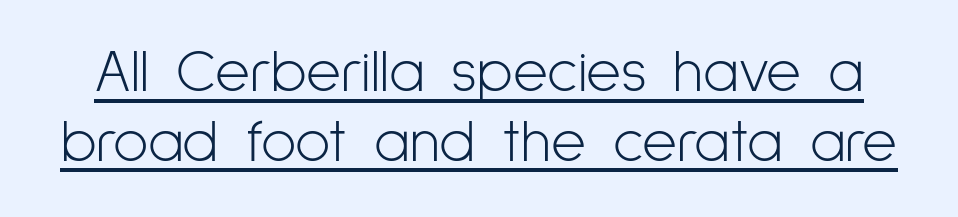
Spacing verdict: proportional, widths tailored to each character. Nothing sits at the stroke ends, so this counts as sans-serif. Caption: lettering with a line underneath. Counters stay open thanks to moderate or lighter strokes. The horizontal fit of the characters is conventional and even.
